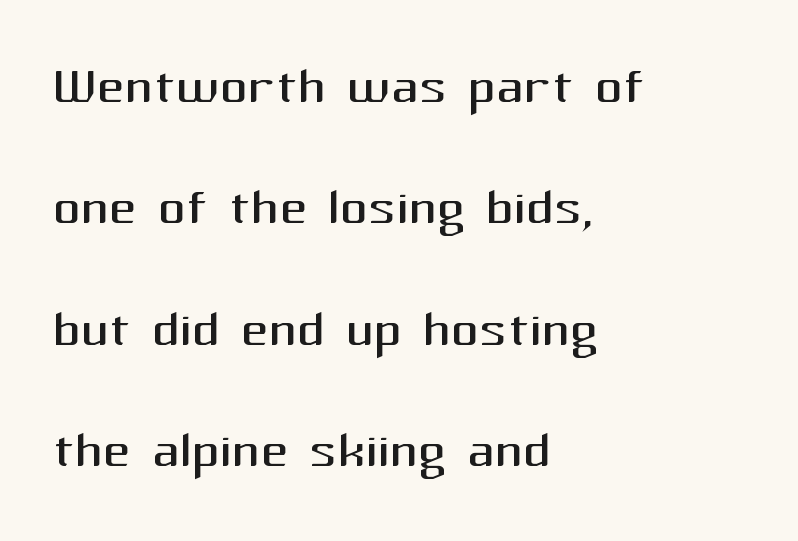
{"serif": "no", "italic": "no", "bold": "no", "weight": "regular", "width": "normal", "stroke_contrast": "medium", "x_height": "medium", "monospaced": "no", "underline": "no", "align": "left", "line_spacing_ratio": 1.76, "letter_spacing": "normal", "letter_spacing_em": 0.0, "glyph_px": 69}
